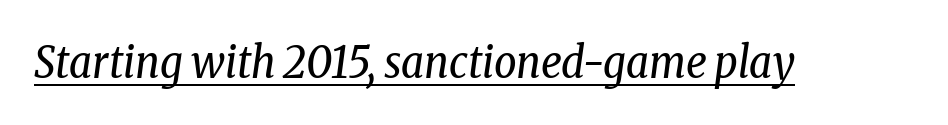
Q: Is the text bold? A: No.
Q: Is the text italic (slanted)? A: Yes, it leans right by about 8 degrees.
Q: Is the typeface a serif or a sans-serif typeface? A: Serif.
Q: Is the text underlined? A: Yes.
Q: Is the spacing between letters normal or unusually wide? A: Normal.
Q: Width (condensed, normal, or wide)? A: Condensed.
Q: Stroke contrast? A: Low.
Q: x-height? A: Medium.
Q: Monospaced? A: No.
